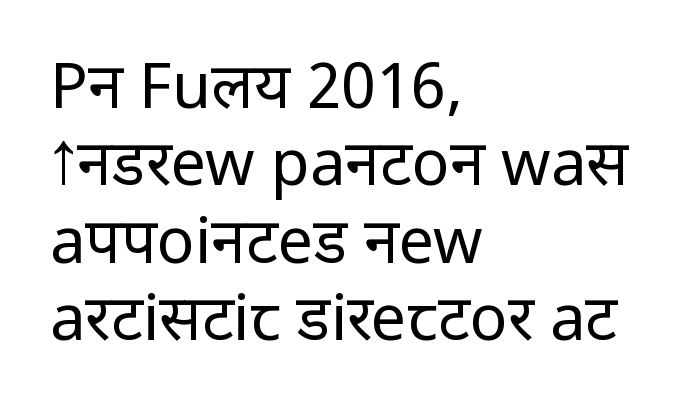
The image shows 63 px regular-weight, condensed sans-serif type, upright; set left-aligned, line spacing 1.23x, normal letter spacing, not underlined; low stroke contrast and a large x-height.
